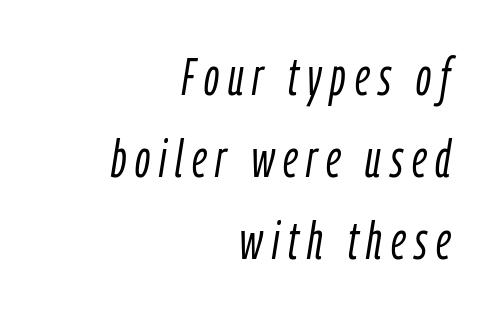
The image shows 52 px light, condensed type, italic (leaning right); set right-aligned, normal line spacing (1.58x), not underlined; low stroke contrast and a medium x-height.
